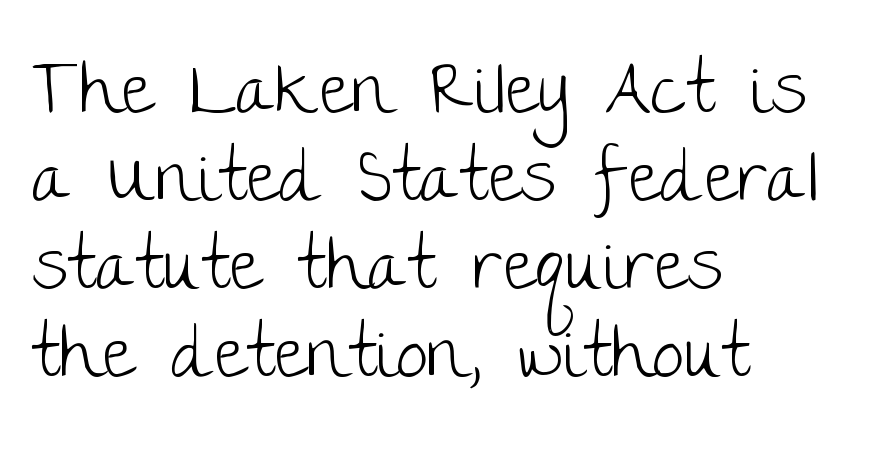
Q: Is the text bold? A: No.
Q: Is the text italic (slanted)? A: No, it is upright.
Q: Is the typeface a serif or a sans-serif typeface? A: Sans-serif.
Q: Is the text underlined? A: No.
Q: How is the paragraph aligned? A: Left-aligned.
Q: Is the spacing between letters normal or unusually wide? A: Normal.
Q: Width (condensed, normal, or wide)? A: Normal.
Q: Stroke contrast? A: Low.
Q: x-height? A: Large.
Q: Monospaced? A: No.
